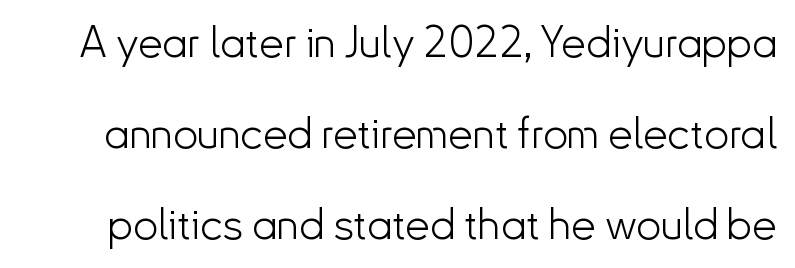
The image shows 44 px light sans-serif type, upright; set loose line spacing (2.07x), normal letter spacing, not underlined; low stroke contrast and a small x-height.
